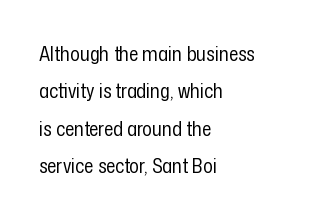
The image shows 20 px text type, upright; set left-aligned, line spacing 1.87x, normal letter spacing, not underlined.
